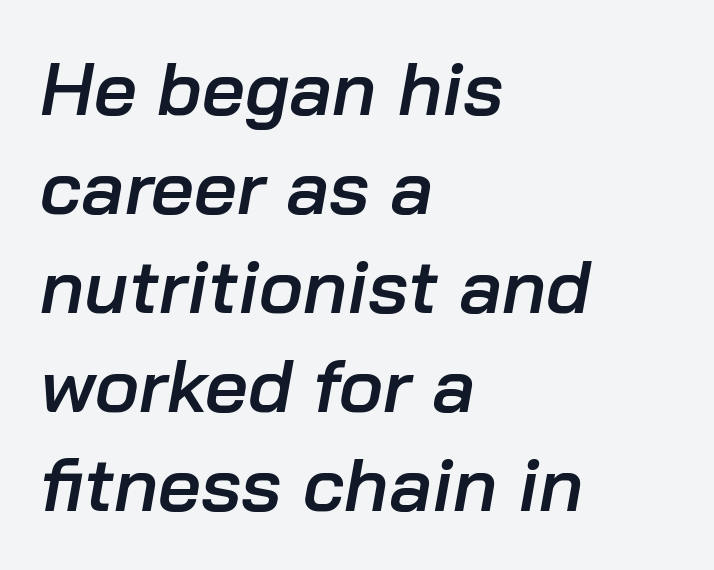
The image shows 75 px semibold type, italic (leaning right); set left-aligned, normal line spacing (1.32x), normal letter spacing, not underlined; low stroke contrast and a medium x-height.
